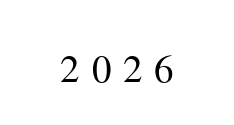
{"serif": "yes", "italic": "no", "bold": "no", "weight": "regular", "width": "normal", "stroke_contrast": "medium", "x_height": "medium", "monospaced": "no", "underline": "no", "letter_spacing": "wide", "letter_spacing_em": 0.3, "glyph_px": 39}
